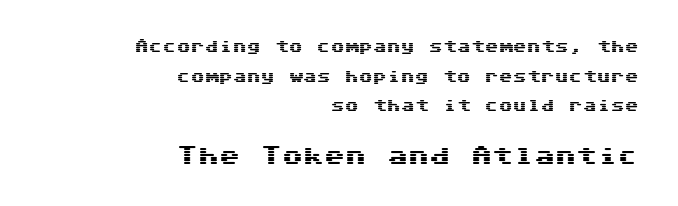
Q: Is the text italic (slanted)? A: No, it is upright.
Q: Is the text underlined? A: No.
Q: How is the paragraph aligned? A: Right-aligned.
Q: Is the spacing between letters normal or unusually wide? A: Normal.
Q: Is the spacing between lines tight, normal or loose? A: Loose.
Q: Which block of text is set in a larger size, the first (top) or the second (bottom)? A: The second (bottom) one.
